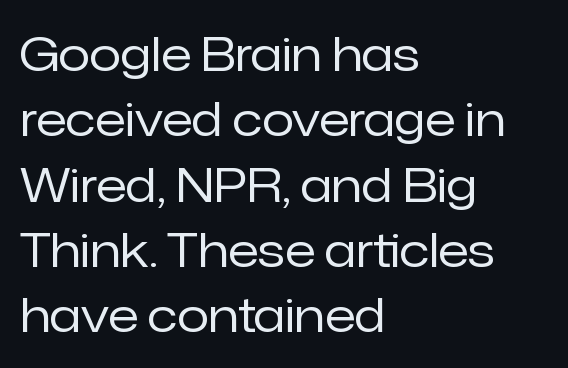
Q: Is the text bold? A: No.
Q: Is the text italic (slanted)? A: No, it is upright.
Q: Is the typeface a serif or a sans-serif typeface? A: Sans-serif.
Q: Is the text underlined? A: No.
Q: How is the paragraph aligned? A: Left-aligned.
Q: Is the spacing between letters normal or unusually wide? A: Normal.
Q: Is the spacing between lines tight, normal or loose? A: Normal.
Q: Width (condensed, normal, or wide)? A: Normal.
Q: Stroke contrast? A: Low.
Q: x-height? A: Medium.
Q: Monospaced? A: No.
